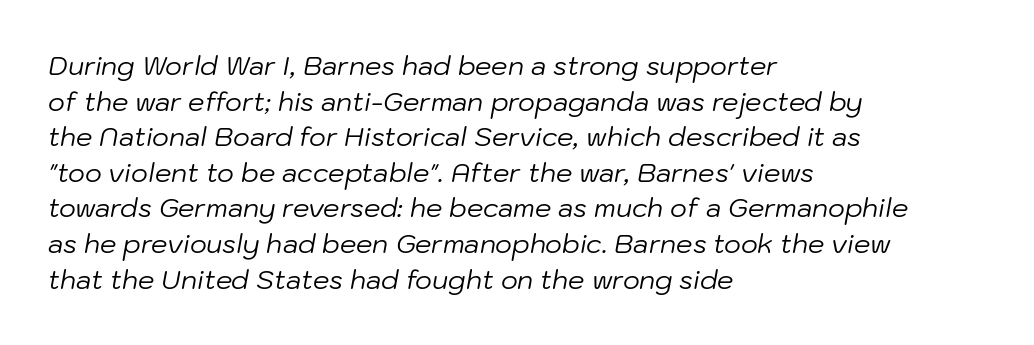
{"italic": "yes", "lean": "right", "slant_degrees": 10, "bold": "no", "underline": "no", "align": "left", "line_spacing": "normal", "line_spacing_ratio": 1.37, "letter_spacing": "normal", "letter_spacing_em": 0.0, "glyph_px": 26}
